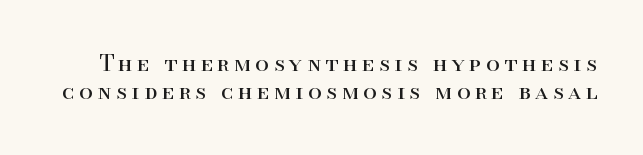
The image shows 22 px text type, upright; set normal line spacing (1.28x), unusually wide letter spacing (+0.21 em), not underlined.
